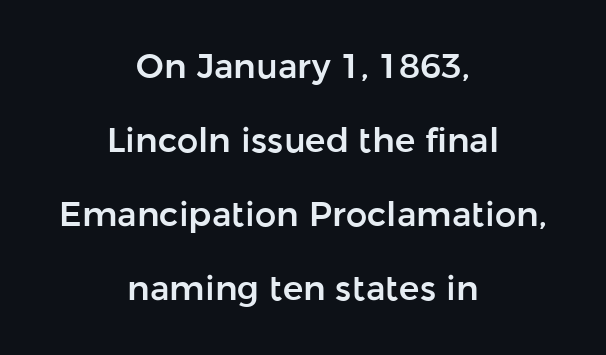
Visually the block forms a symmetrical silhouette, jagged on both flanks. This rendering leaves character spacing at its baseline value. Interline gaps are noticeably wide in this sample. Here the designer chose a conventional face with non-uniform glyph widths. Every character sits straight up, as roman type does. A clean baseline with only descenders dipping below it.
